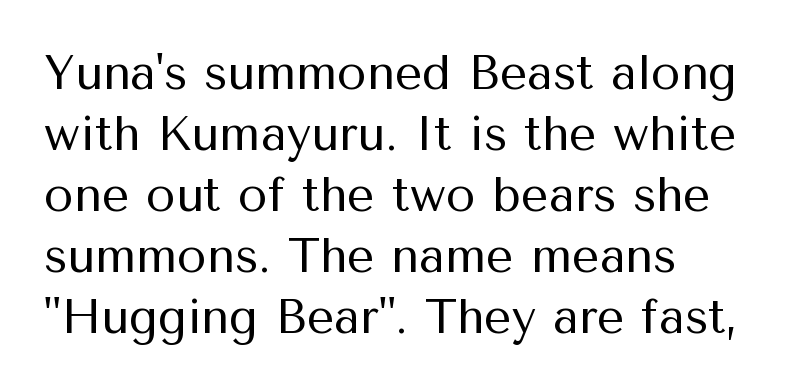
The image shows 48 px regular-weight sans-serif type, upright; set left-aligned, normal line spacing (1.27x), normal letter spacing, not underlined; medium stroke contrast and a medium x-height.
